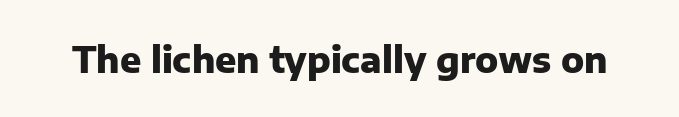
The image shows 35 px heavy sans-serif type, upright; set normal letter spacing, not underlined; low stroke contrast and a medium x-height.
